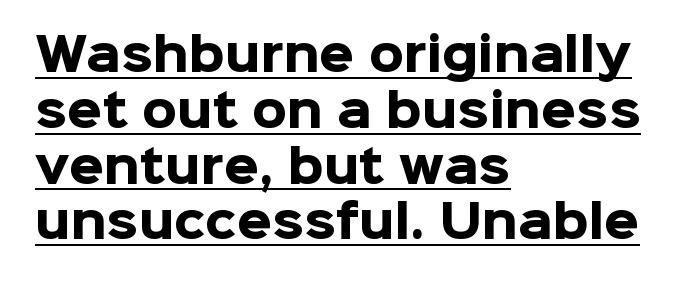
The image shows 45 px heavy sans-serif type, upright; set left-aligned, line spacing 1.24x, normal letter spacing, underlined; low stroke contrast and a medium x-height.
